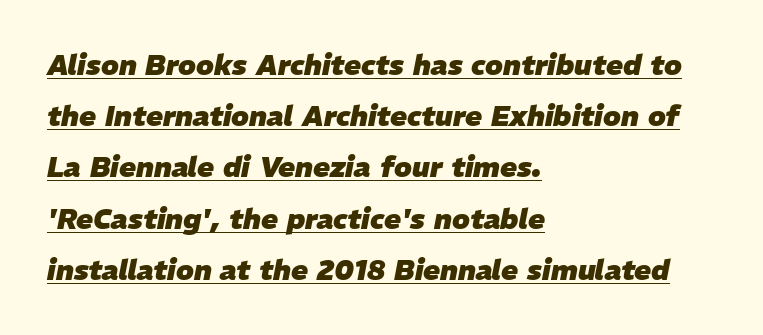
The image shows 28 px heavy type, italic (leaning right); set left-aligned, line spacing 1.83x, normal letter spacing, underlined; low stroke contrast and a medium x-height.
